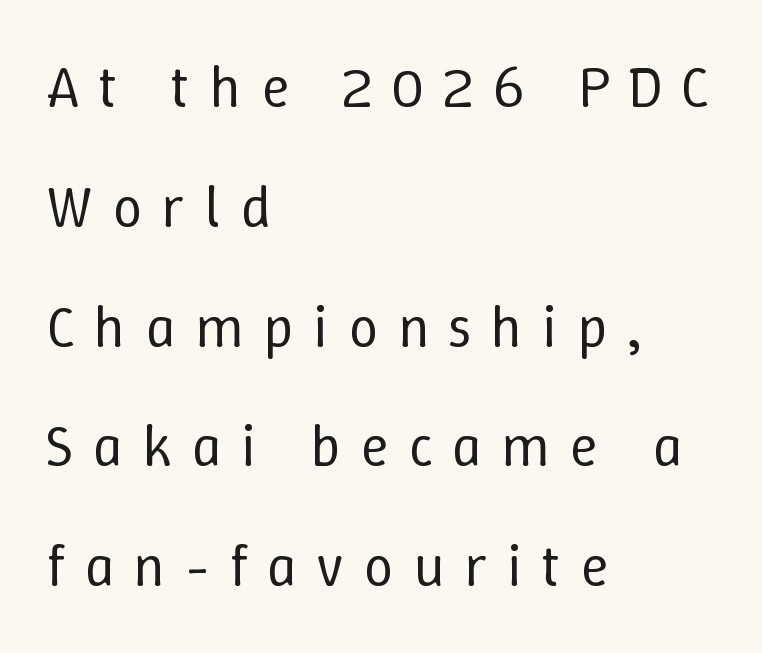
The image shows 59 px regular-weight type, upright; set left-aligned, loose line spacing (2.03x), unusually wide letter spacing (+0.33 em), not underlined; low stroke contrast and a medium x-height.
